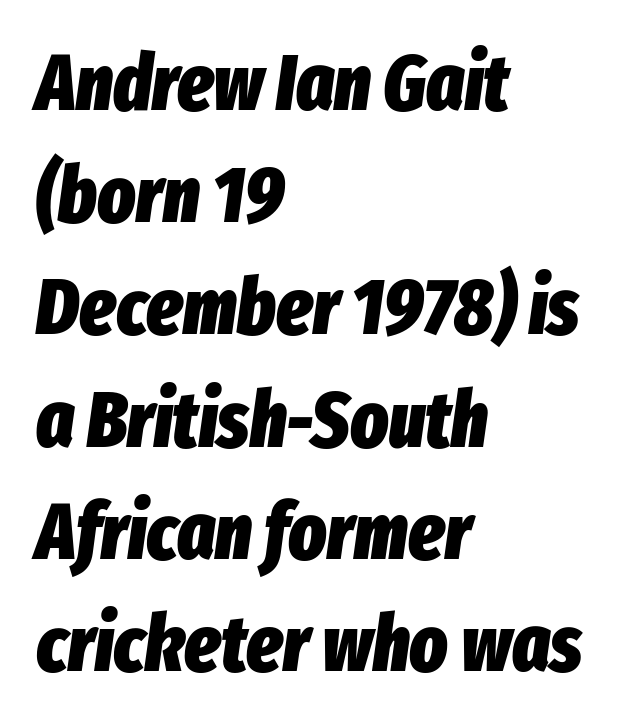
Q: Is the text bold? A: Yes.
Q: Is the text italic (slanted)? A: Yes, it leans right by about 8 degrees.
Q: Is the text underlined? A: No.
Q: How is the paragraph aligned? A: Left-aligned.
Q: Is the spacing between letters normal or unusually wide? A: Normal.
Q: Is the spacing between lines tight, normal or loose? A: Normal.
Q: Width (condensed, normal, or wide)? A: Condensed.
Q: Stroke contrast? A: Low.
Q: x-height? A: Medium.
Q: Monospaced? A: No.
